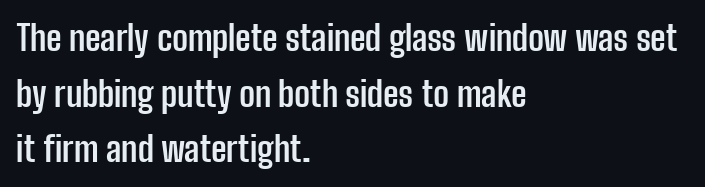
{"serif": "no", "italic": "no", "bold": "yes", "weight": "semibold", "width": "condensed", "stroke_contrast": "low", "x_height": "medium", "monospaced": "no", "underline": "no", "align": "left", "line_spacing": "normal", "line_spacing_ratio": 1.59, "letter_spacing": "normal", "letter_spacing_em": 0.0, "glyph_px": 35}
